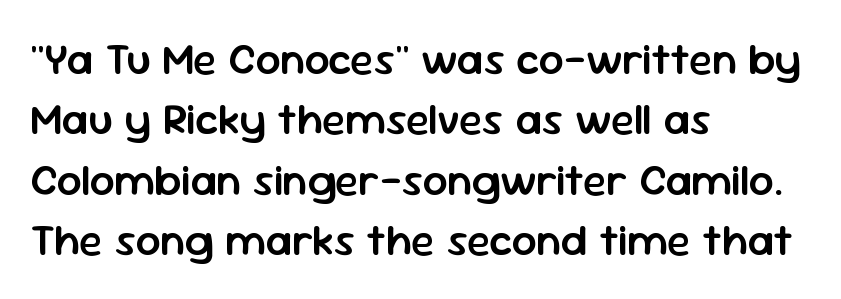
The image shows 44 px semibold sans-serif type, upright; set left-aligned, normal line spacing (1.37x), normal letter spacing, not underlined; low stroke contrast and a medium x-height.
